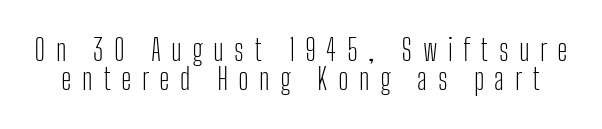
The designer dialed line spacing down below the default. Italic? Not at all — the glyphs are vertical. Nothing heavy about these letters — not bold at all. To sum up the face: it is a sans, with no serifs. Words appear elongated and porous because spacing is wide.
